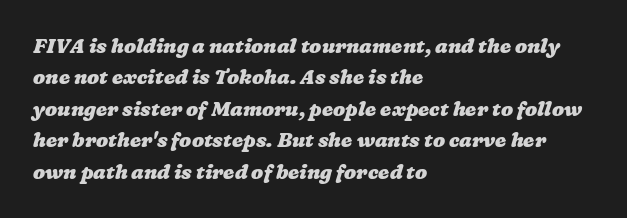
The image shows 20 px bold type; set left-aligned, normal line spacing (1.57x), normal letter spacing, not underlined.
